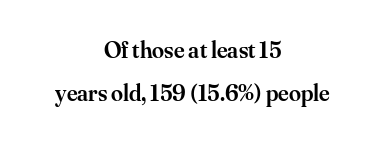
The image shows 24 px text type, upright; set centered, line spacing 1.78x, normal letter spacing, not underlined.
